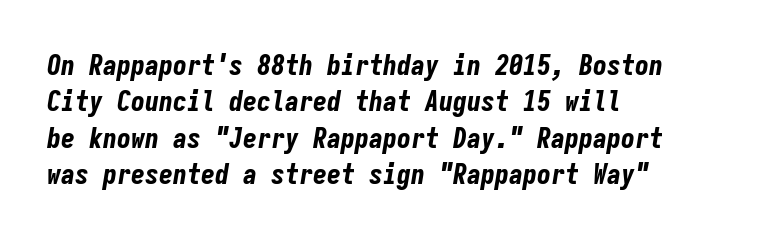
This is heavy type, rendered in bold. The rendering uses a moderate line-height, typical for paragraphs. The glyphs look as if they've been sheared to an angle. Check under the words: just untouched page. Default kerning and tracking; the words read as compact shapes.
